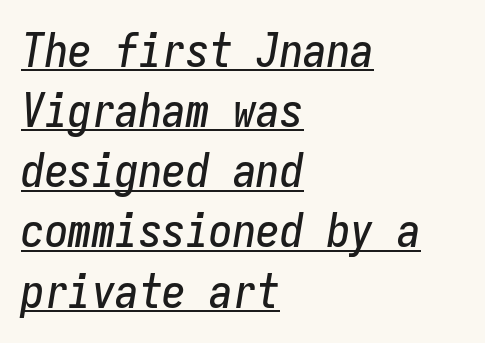
Designer's note — italics engaged. Vertical spacing — default. The text block is weighted toward the left margin, trailing off unevenly rightward. Letter spacing: default. The words here are underlined.
